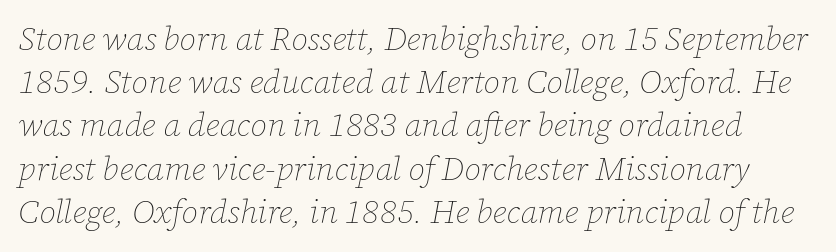
The type is set solid horizontally, with unmodified tracking. Regular leading. Underline: absent. Yep, that's italic — everything's leaning.
